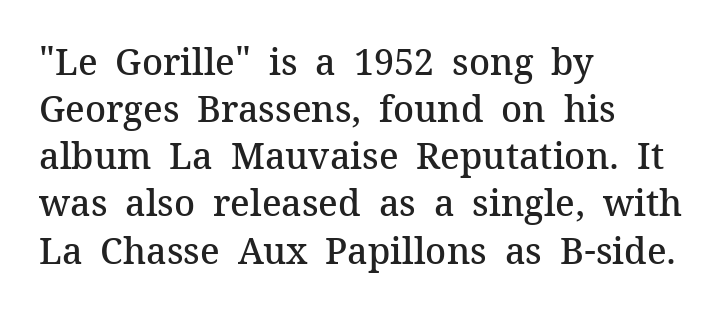
Q: Is the text bold? A: Semi-bold.
Q: Is the text italic (slanted)? A: No, it is upright.
Q: Is the typeface a serif or a sans-serif typeface? A: Serif.
Q: Is the text underlined? A: No.
Q: How is the paragraph aligned? A: Left-aligned.
Q: Is the spacing between letters normal or unusually wide? A: Normal.
Q: Is the spacing between lines tight, normal or loose? A: Normal.
Q: Width (condensed, normal, or wide)? A: Normal.
Q: Stroke contrast? A: Medium.
Q: x-height? A: Medium.
Q: Monospaced? A: No.
